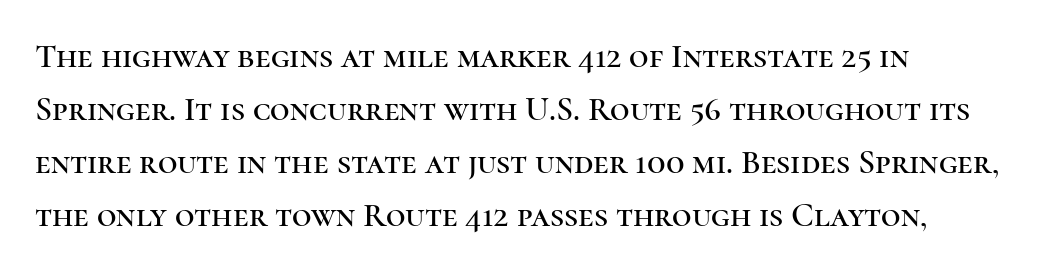
{"serif": "yes", "italic": "no", "width": "normal", "stroke_contrast": "high", "x_height": "medium", "monospaced": "no", "underline": "no", "align": "left", "line_spacing": "normal", "line_spacing_ratio": 1.56, "letter_spacing": "normal", "letter_spacing_em": 0.0, "glyph_px": 34}
